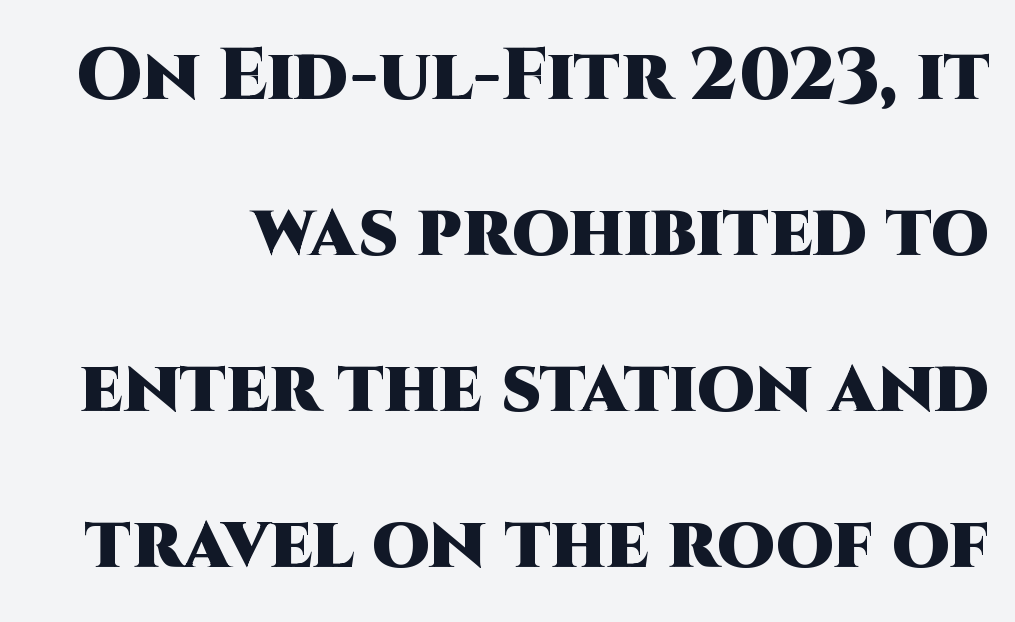
{"serif": "no", "italic": "no", "bold": "yes", "weight": "heavy", "width": "normal", "stroke_contrast": "high", "x_height": "large", "monospaced": "no", "underline": "no", "line_spacing": "loose", "line_spacing_ratio": 2.11, "letter_spacing": "normal", "letter_spacing_em": 0.0, "glyph_px": 74}
